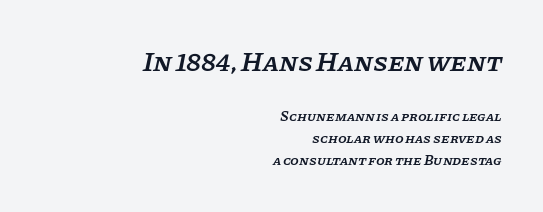
How would I describe the line gaps? Plain and ordinary. The whole block is typeset with a tilt. Caption: standard tracking, unaltered. The face used here is a semibold: visibly heavier than regular, lighter than bold. You get the large type first, then a drop to smaller type. Compared with a flush-left layout, this one pins lines to the opposite, right side.
